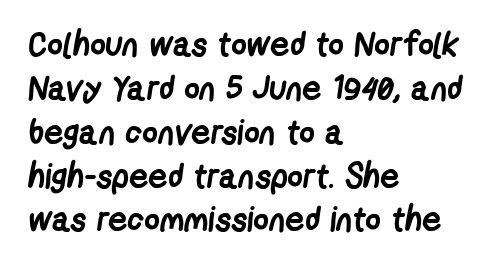
{"serif": "no", "bold": "yes", "weight": "semibold", "width": "condensed", "stroke_contrast": "low", "x_height": "medium", "monospaced": "no", "underline": "no", "align": "left", "line_spacing": "normal", "line_spacing_ratio": 1.29, "letter_spacing": "normal", "letter_spacing_em": 0.0, "glyph_px": 34}
